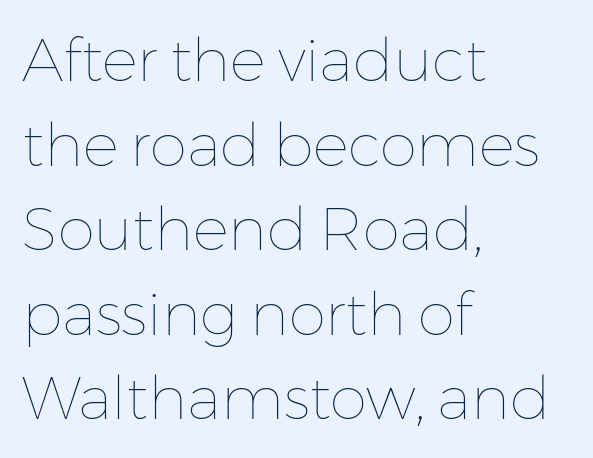
{"italic": "no", "bold": "no", "weight": "thin", "width": "normal", "stroke_contrast": "low", "x_height": "medium", "monospaced": "no", "underline": "no", "align": "left", "line_spacing": "normal", "line_spacing_ratio": 1.41, "letter_spacing": "normal", "letter_spacing_em": 0.0, "glyph_px": 60}
